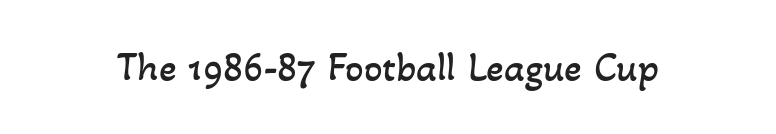
{"bold": "no", "weight": "regular", "width": "normal", "stroke_contrast": "low", "x_height": "small", "monospaced": "no", "underline": "no", "letter_spacing": "normal", "letter_spacing_em": 0.0, "glyph_px": 41}
